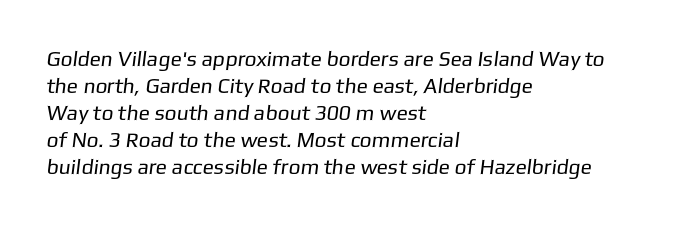
Letters have the restrained weight of plain body copy at most. The letters sit at their default tracking, neither squeezed nor spread. One-word summary of the alignment: left. Descenders hang freely into open space.
